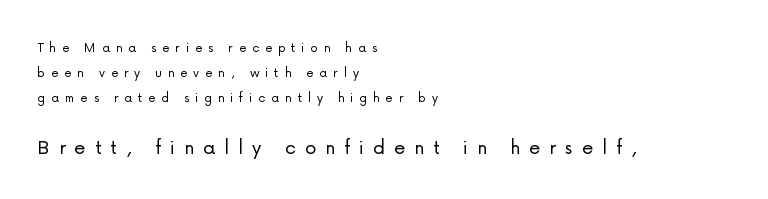
The image shows 23 px text type, upright; set left-aligned, normal line spacing (1.67x), unusually wide letter spacing (+0.39 em), not underlined; the second (bottom) block is 1.53x larger.
